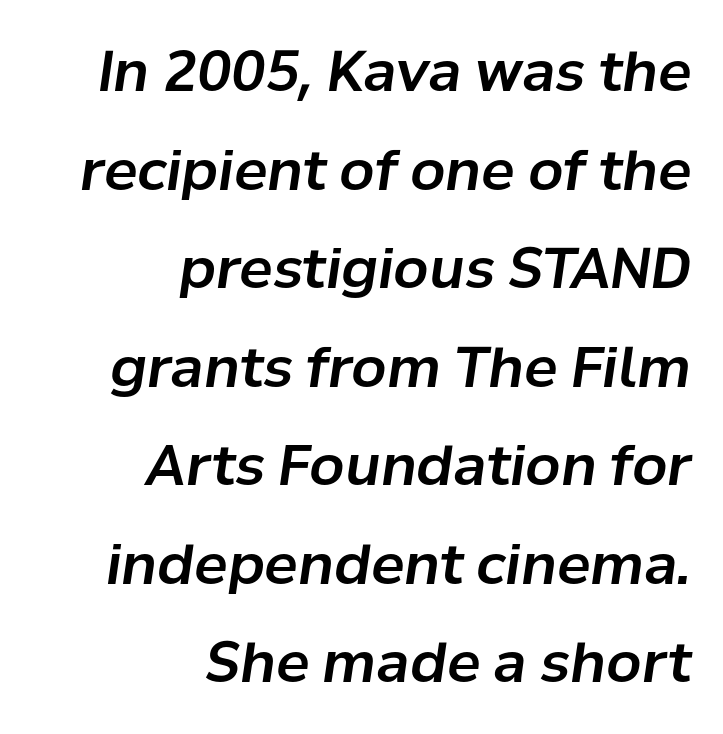
{"italic": "yes", "lean": "right", "slant_degrees": 8, "width": "normal", "stroke_contrast": "low", "x_height": "medium", "monospaced": "no", "underline": "no", "align": "right", "line_spacing_ratio": 1.76, "letter_spacing": "normal", "letter_spacing_em": 0.0, "glyph_px": 56}
